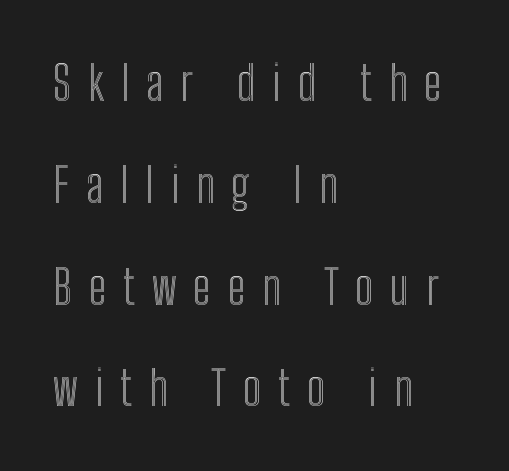
The zone under the glyphs is completely vacant. Spacing between characters has been opened up far beyond the box default. Varying glyph widths throughout — classic text-font behaviour. If you drew a line through each stem, it would be perfectly vertical. The designer dialed line spacing up above the default.
